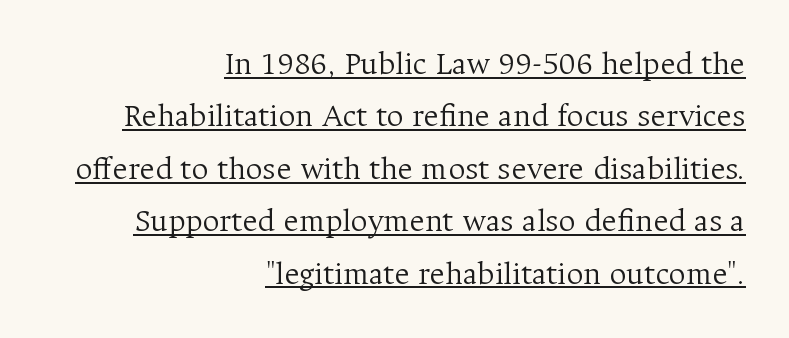
The image shows 33 px light serif type, upright; set right-aligned, normal line spacing (1.59x), normal letter spacing, underlined; medium stroke contrast and a medium x-height.
